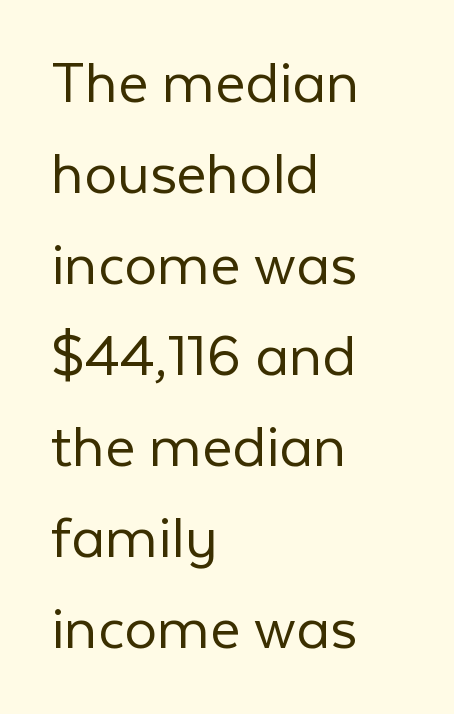
{"serif": "no", "italic": "no", "bold": "no", "weight": "light", "width": "normal", "stroke_contrast": "low", "x_height": "medium", "monospaced": "no", "underline": "no", "align": "left", "line_spacing": "normal", "line_spacing_ratio": 1.4, "letter_spacing": "normal", "letter_spacing_em": 0.0, "glyph_px": 65}
